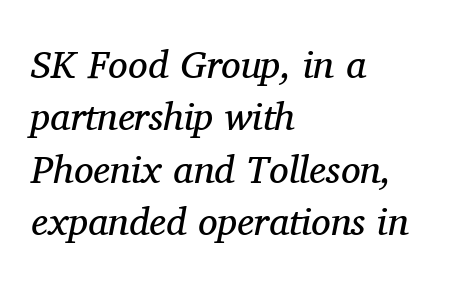
Stems and bowls with no extra thickness — not bold. Whoever set this chose a conventional vertical rhythm. Observe the lean: these are italic letterforms. Short and long lines alike share a common starting point at left. Examine the stroke ends and you'll spot serifs. The gaps between neighbouring characters are ordinary and unremarkable.
